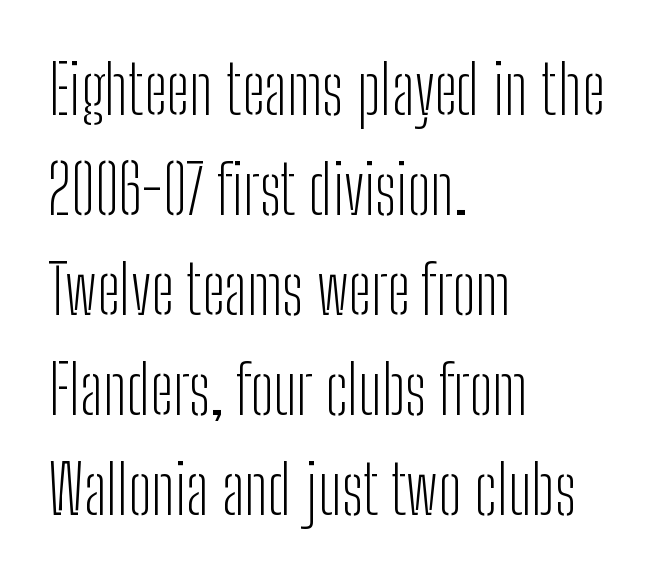
{"serif": "no", "italic": "no", "bold": "no", "weight": "light", "width": "condensed", "stroke_contrast": "low", "x_height": "medium", "monospaced": "no", "underline": "no", "align": "left", "line_spacing": "normal", "line_spacing_ratio": 1.47, "letter_spacing": "normal", "letter_spacing_em": 0.0, "glyph_px": 68}
